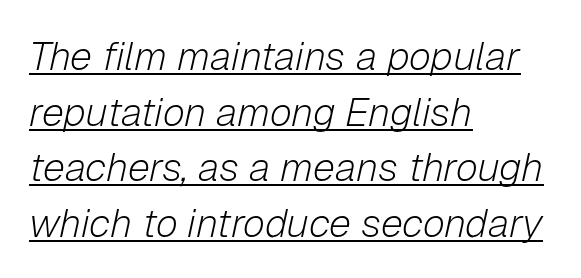
{"italic": "yes", "lean": "right", "slant_degrees": 12, "bold": "no", "weight": "light", "width": "normal", "stroke_contrast": "low", "x_height": "medium", "monospaced": "no", "underline": "yes", "align": "left", "line_spacing": "normal", "line_spacing_ratio": 1.39, "letter_spacing": "normal", "letter_spacing_em": 0.0, "glyph_px": 40}
